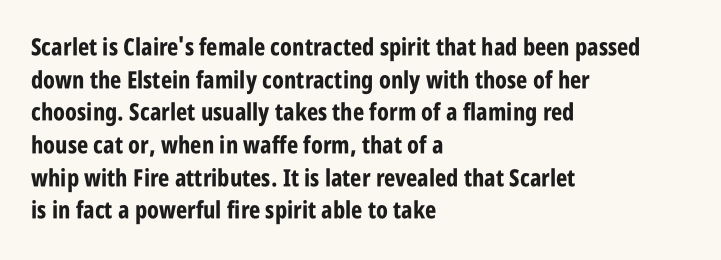
The image shows 24 px bold type, upright; set left-aligned, normal line spacing (1.36x), normal letter spacing, not underlined.
